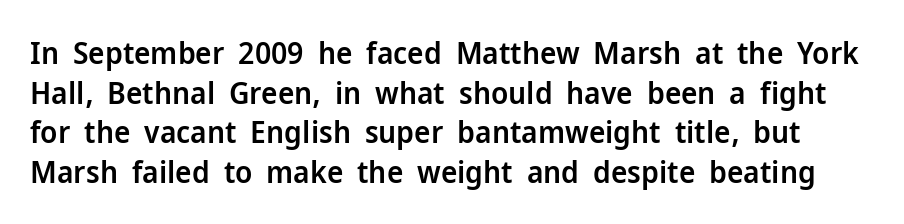
The image shows 31 px semibold sans-serif type, upright; set normal line spacing (1.28x), normal letter spacing, not underlined; low stroke contrast and a medium x-height.
